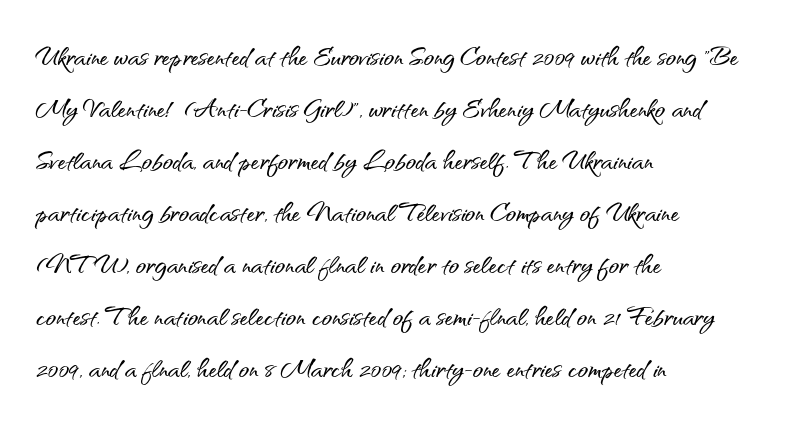
Q: Is the text italic (slanted)? A: Yes.
Q: Is the typeface a serif or a sans-serif typeface? A: Sans-serif.
Q: Is the text underlined? A: No.
Q: How is the paragraph aligned? A: Left-aligned.
Q: Is the spacing between letters normal or unusually wide? A: Normal.
Q: Is the spacing between lines tight, normal or loose? A: Normal.
Q: Width (condensed, normal, or wide)? A: Normal.
Q: Stroke contrast? A: Medium.
Q: x-height? A: Small.
Q: Monospaced? A: No.
